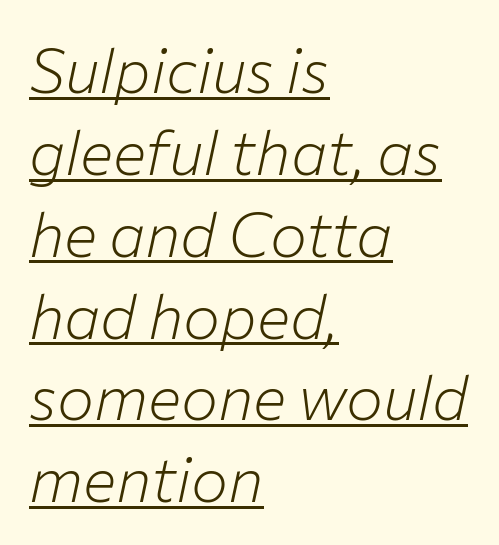
The image shows 62 px light type, italic (leaning right); set left-aligned, normal line spacing (1.32x), normal letter spacing, underlined; low stroke contrast and a medium x-height.
